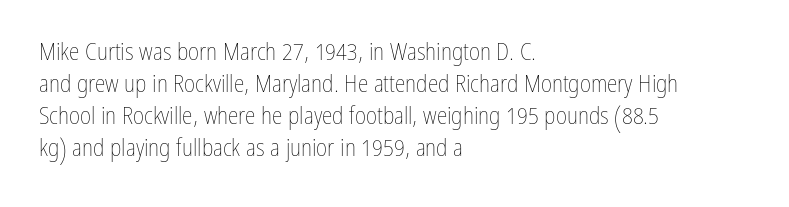
Q: Is the text bold? A: No.
Q: Is the text italic (slanted)? A: No, it is upright.
Q: Is the text underlined? A: No.
Q: How is the paragraph aligned? A: Left-aligned.
Q: Is the spacing between letters normal or unusually wide? A: Normal.
Q: Is the spacing between lines tight, normal or loose? A: Normal.
